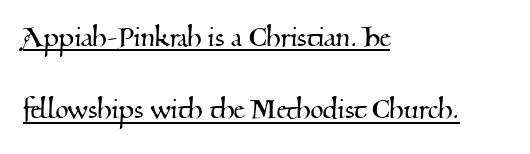
Check the space under the baseline: a stroke is drawn there. Tracking here is standard; glyphs follow each other at the usual distance. Little horizontal feet cap the strokes, marking this as serif type. Compared with typical paragraphs, the rows here are farther apart.
